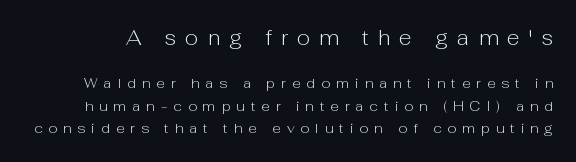
{"italic": "no", "bold": "no", "underline": "no", "line_spacing": "normal", "line_spacing_ratio": 1.6, "letter_spacing": "wide", "letter_spacing_em": 0.43, "larger_block": "first", "size_ratio": 1.5, "glyph_px": 21}
